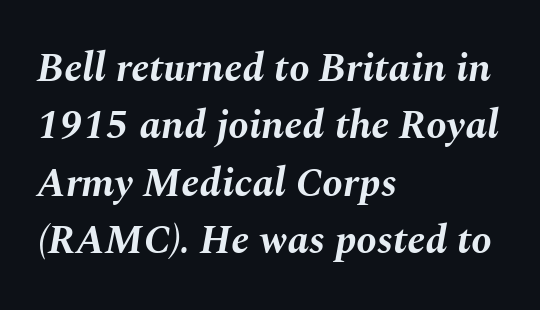
In terms of leading, this rendering sits right in the middle. The line texture is even and compact thanks to regular tracking. Strong, thick strokes mark this as bold type. All the whitespace from short lines collects on the right. Here the designer chose a conventional face with non-uniform glyph widths. A clean baseline with only descenders dipping below it.
